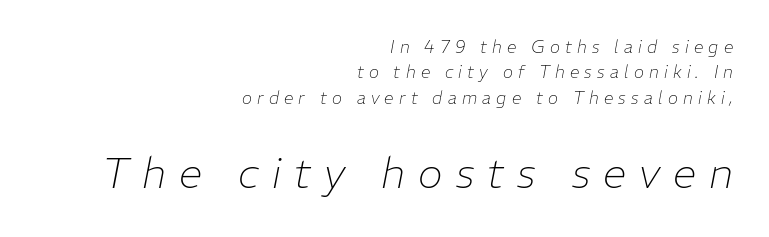
The image shows 42 px thin type, italic (leaning right); set right-aligned, normal line spacing (1.5x), unusually wide letter spacing (+0.31 em), not underlined; the second (bottom) block is 2.47x larger; low stroke contrast and a medium x-height.
